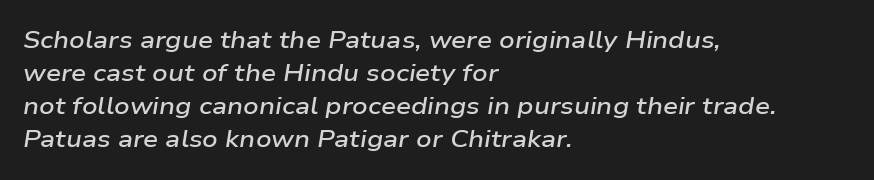
{"italic": "yes", "lean": "right", "slant_degrees": 9, "bold": "semi", "underline": "no", "align": "left", "line_spacing": "normal", "line_spacing_ratio": 1.38, "letter_spacing": "normal", "letter_spacing_em": 0.0, "glyph_px": 24}
